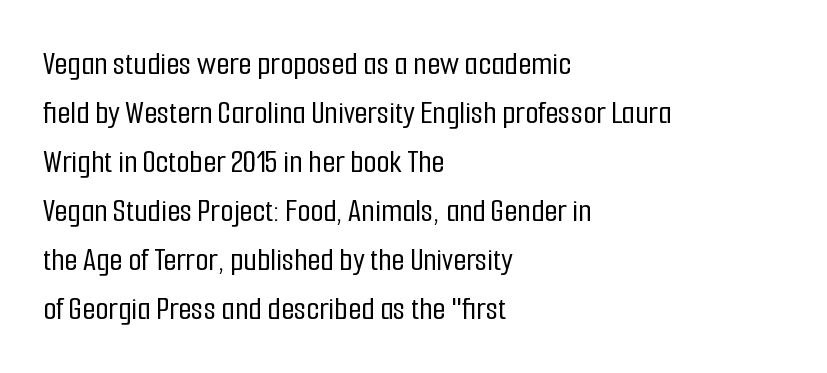
Q: Is the text italic (slanted)? A: No, it is upright.
Q: Is the typeface a serif or a sans-serif typeface? A: Sans-serif.
Q: Is the text underlined? A: No.
Q: How is the paragraph aligned? A: Left-aligned.
Q: Is the spacing between letters normal or unusually wide? A: Normal.
Q: Is the spacing between lines tight, normal or loose? A: Normal.
Q: Width (condensed, normal, or wide)? A: Condensed.
Q: Stroke contrast? A: Low.
Q: x-height? A: Medium.
Q: Monospaced? A: No.
